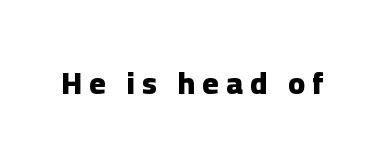
The image shows 31 px heavy sans-serif type, upright; set unusually wide letter spacing (+0.23 em), not underlined; low stroke contrast and a medium x-height.
